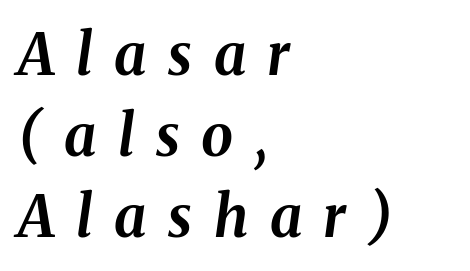
{"italic": "yes", "lean": "right", "slant_degrees": 8, "bold": "yes", "weight": "bold", "width": "normal", "stroke_contrast": "medium", "x_height": "medium", "monospaced": "no", "underline": "no", "align": "left", "line_spacing": "normal", "line_spacing_ratio": 1.42, "letter_spacing": "wide", "letter_spacing_em": 0.38, "glyph_px": 57}
